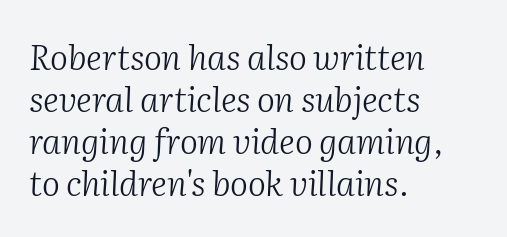
{"serif": "yes", "italic": "yes", "lean": "right", "slant_degrees": 2, "bold": "no", "weight": "light", "width": "normal", "stroke_contrast": "medium", "x_height": "medium", "monospaced": "no", "underline": "no", "align": "left", "line_spacing_ratio": 1.24, "letter_spacing": "normal", "letter_spacing_em": 0.0, "glyph_px": 34}
